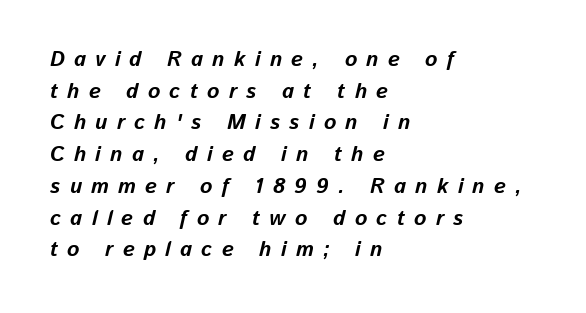
Q: Is the text bold? A: Yes.
Q: Is the text italic (slanted)? A: Yes, it leans right by about 13 degrees.
Q: Is the text underlined? A: No.
Q: How is the paragraph aligned? A: Left-aligned.
Q: Is the spacing between letters normal or unusually wide? A: Unusually wide.
Q: Is the spacing between lines tight, normal or loose? A: Normal.
